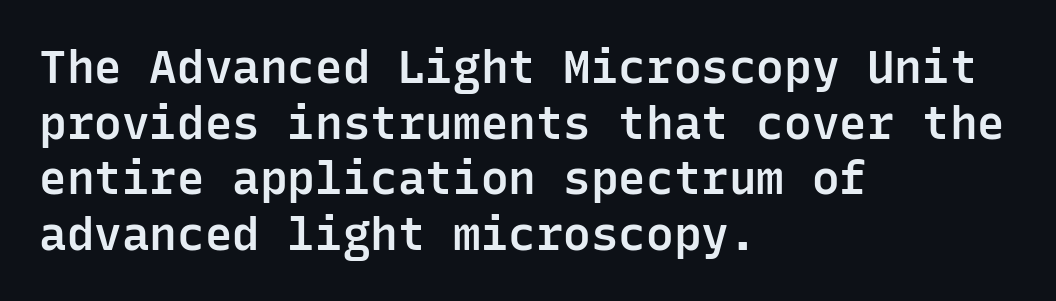
Q: Is the text bold? A: Semi-bold.
Q: Is the text italic (slanted)? A: No, it is upright.
Q: Is the typeface a serif or a sans-serif typeface? A: Sans-serif.
Q: Is the text underlined? A: No.
Q: How is the paragraph aligned? A: Left-aligned.
Q: Is the spacing between letters normal or unusually wide? A: Normal.
Q: Width (condensed, normal, or wide)? A: Normal.
Q: Stroke contrast? A: Low.
Q: x-height? A: Medium.
Q: Monospaced? A: Yes.
